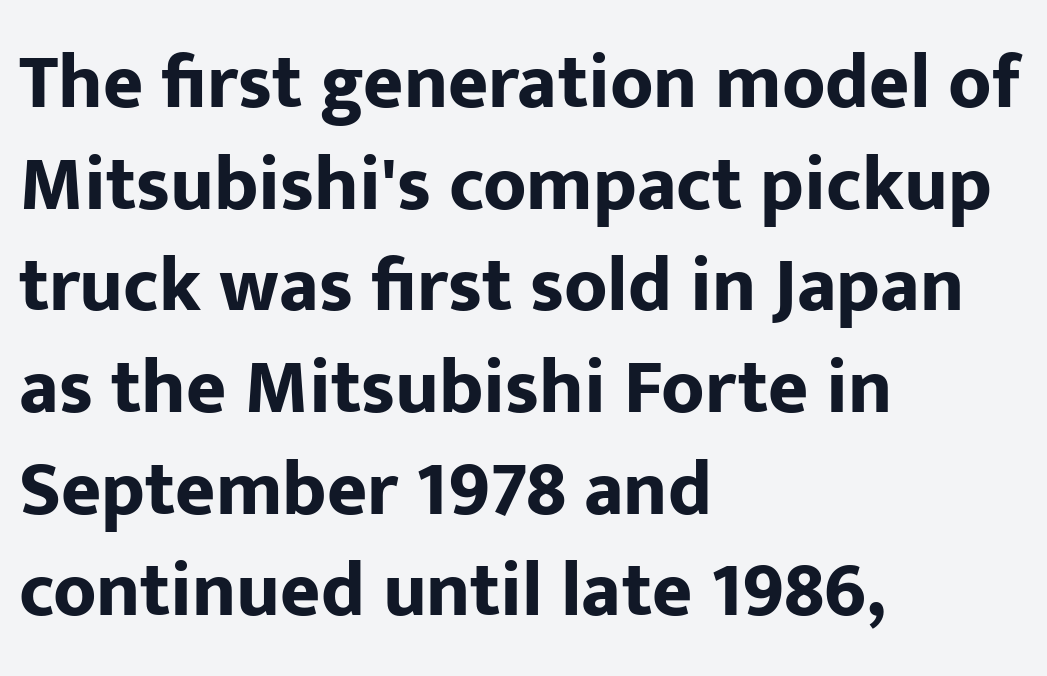
These lines stack with their left ends in a neat column. Quick note: not italic, upright. The rendering shows plain stroke endings on the letterforms — a sans-serif design. The rendering uses natural spacing where letterforms have individual widths. If you measured baseline to baseline, you'd find a middling distance.
